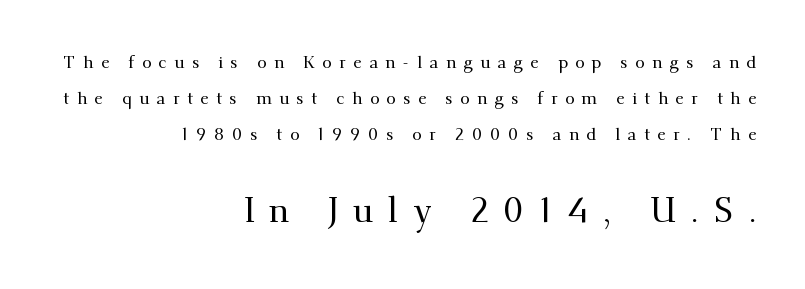
The space directly below the letters is spotless. To sum up the face: it has serifs. Regarding leading, the lines here are spaced well apart. Posture: upright roman. Here the designer chose a conventional face with non-uniform glyph widths. Typesetter's note — lower block bumped up in size, upper block left smaller.
